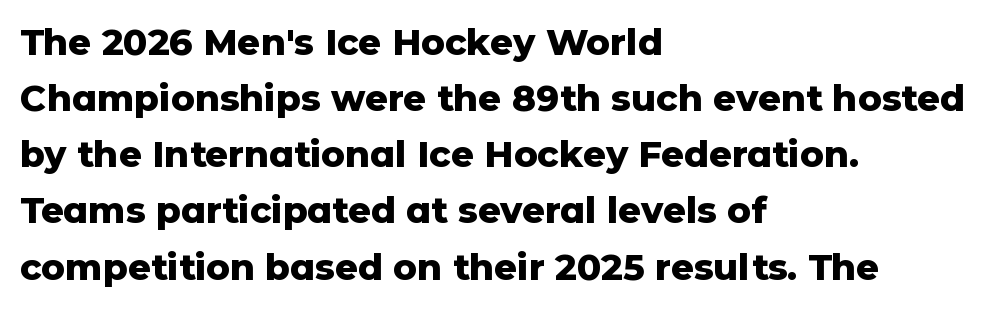
The image shows 36 px heavy sans-serif type, upright; set left-aligned, normal line spacing (1.56x), normal letter spacing, not underlined; low stroke contrast and a medium x-height.
